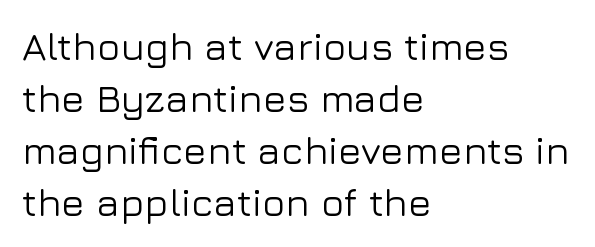
Q: Is the text italic (slanted)? A: No, it is upright.
Q: Is the typeface a serif or a sans-serif typeface? A: Sans-serif.
Q: Is the text underlined? A: No.
Q: How is the paragraph aligned? A: Left-aligned.
Q: Is the spacing between letters normal or unusually wide? A: Normal.
Q: Is the spacing between lines tight, normal or loose? A: Normal.
Q: Width (condensed, normal, or wide)? A: Normal.
Q: Stroke contrast? A: Low.
Q: x-height? A: Medium.
Q: Monospaced? A: No.
